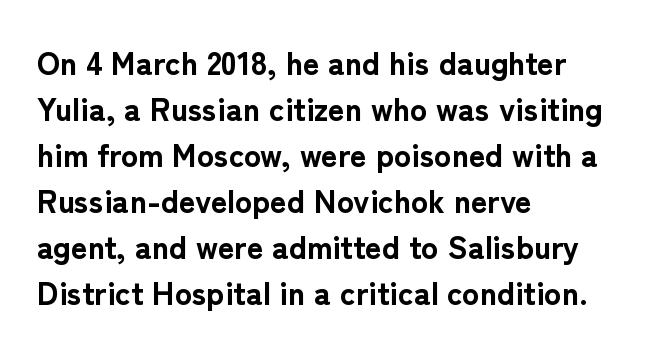
This sample uses a sans-serif face. Nothing unusual about the tracking: characters are spaced as the font intends. The specimen reads as upright at a glance. Descenders hang freely into open space. Spacing verdict: proportional, widths tailored to each character. Is the block centered? No — it sits flush against the left margin.
